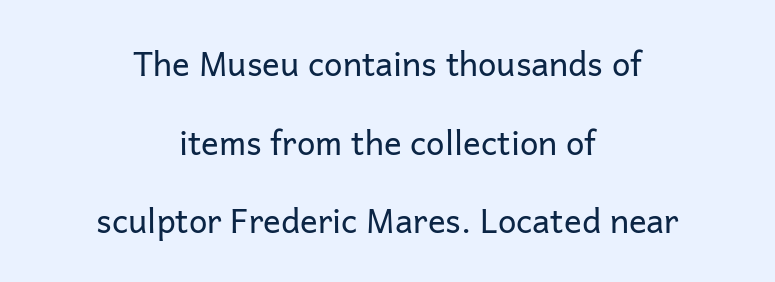
Q: Is the text bold? A: No.
Q: Is the text italic (slanted)? A: No, it is upright.
Q: Is the typeface a serif or a sans-serif typeface? A: Sans-serif.
Q: Is the text underlined? A: No.
Q: How is the paragraph aligned? A: Centered.
Q: Is the spacing between letters normal or unusually wide? A: Normal.
Q: Is the spacing between lines tight, normal or loose? A: Loose.
Q: Width (condensed, normal, or wide)? A: Normal.
Q: Stroke contrast? A: Low.
Q: x-height? A: Medium.
Q: Monospaced? A: No.
